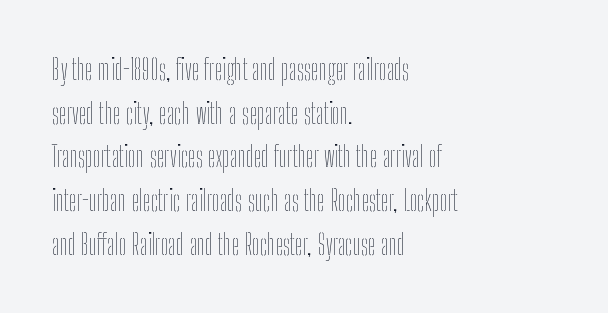
The image shows 28 px thin, condensed type, upright; set left-aligned, normal line spacing (1.56x), normal letter spacing, not underlined; low stroke contrast and a medium x-height.
